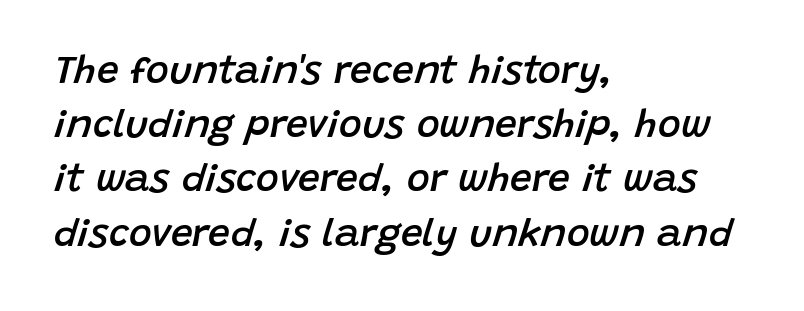
{"italic": "yes", "lean": "right", "slant_degrees": 15, "bold": "semi", "weight": "semibold", "width": "normal", "stroke_contrast": "low", "x_height": "large", "monospaced": "no", "underline": "no", "align": "left", "line_spacing": "normal", "line_spacing_ratio": 1.39, "letter_spacing": "normal", "letter_spacing_em": 0.0, "glyph_px": 39}
